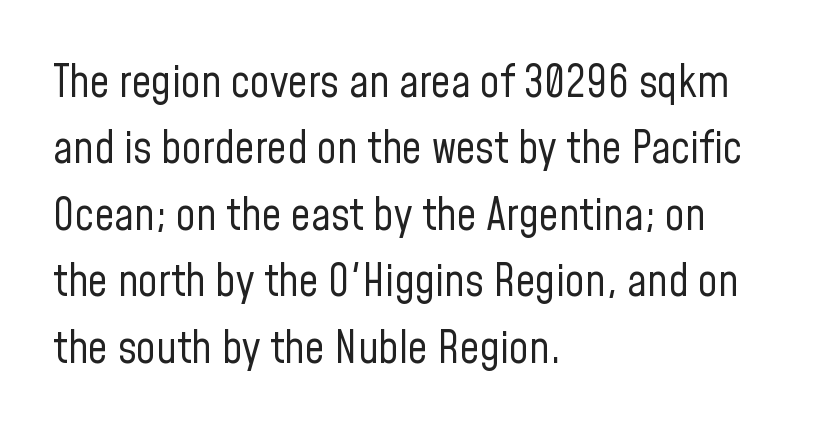
{"serif": "no", "italic": "no", "bold": "no", "weight": "regular", "width": "condensed", "stroke_contrast": "low", "x_height": "medium", "monospaced": "no", "underline": "no", "align": "left", "line_spacing": "normal", "line_spacing_ratio": 1.51, "letter_spacing": "normal", "letter_spacing_em": 0.0, "glyph_px": 44}
